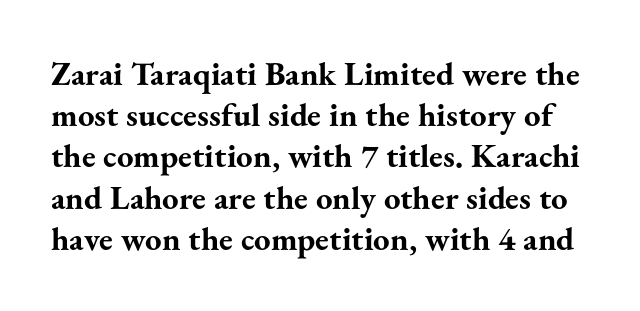
The image shows 33 px bold serif type, upright; set normal line spacing (1.25x), normal letter spacing, not underlined; medium stroke contrast and a small x-height.
